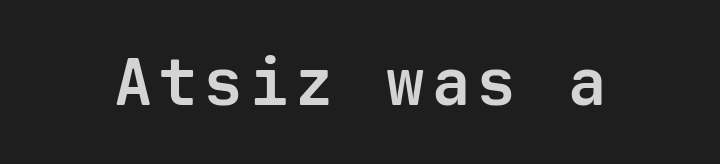
{"serif": "no", "italic": "no", "bold": "yes", "weight": "bold", "width": "normal", "stroke_contrast": "low", "x_height": "medium", "monospaced": "yes", "underline": "no", "glyph_px": 64}
